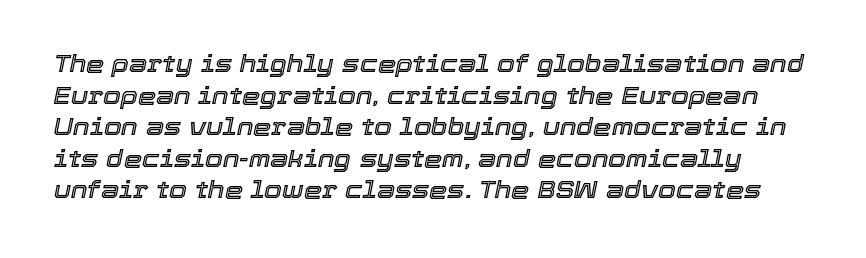
Q: Is the text italic (slanted)? A: Yes, it leans right by about 12 degrees.
Q: Is the text underlined? A: No.
Q: Is the spacing between letters normal or unusually wide? A: Normal.
Q: Is the spacing between lines tight, normal or loose? A: Normal.
